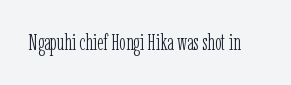
The space directly below the letters is spotless. Quick note: not italic, upright. The line texture is even and compact thanks to regular tracking. These glyphs show unthickened strokes, regular width or finer.
